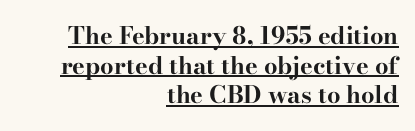
Q: Is the text bold? A: Yes.
Q: Is the text italic (slanted)? A: No, it is upright.
Q: Is the text underlined? A: Yes.
Q: How is the paragraph aligned? A: Right-aligned.
Q: Is the spacing between letters normal or unusually wide? A: Normal.
